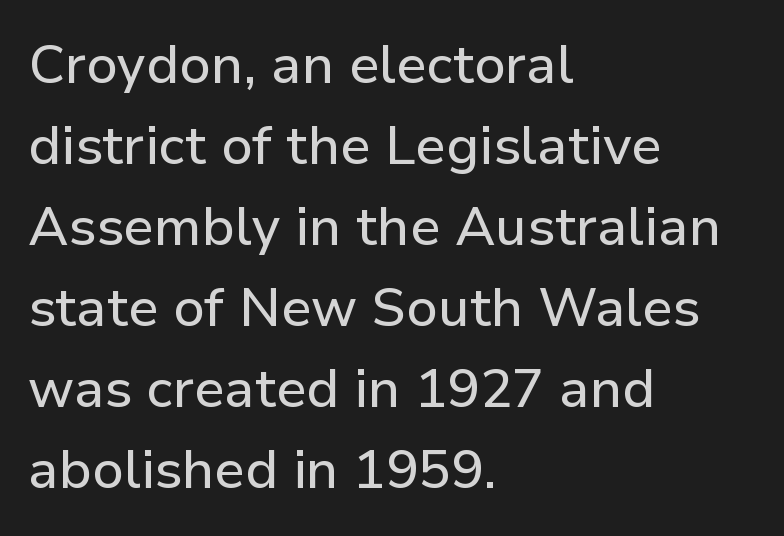
Q: Is the text italic (slanted)? A: No, it is upright.
Q: Is the typeface a serif or a sans-serif typeface? A: Sans-serif.
Q: Is the text underlined? A: No.
Q: How is the paragraph aligned? A: Left-aligned.
Q: Is the spacing between letters normal or unusually wide? A: Normal.
Q: Is the spacing between lines tight, normal or loose? A: Normal.
Q: Width (condensed, normal, or wide)? A: Normal.
Q: Stroke contrast? A: Low.
Q: x-height? A: Medium.
Q: Monospaced? A: No.
